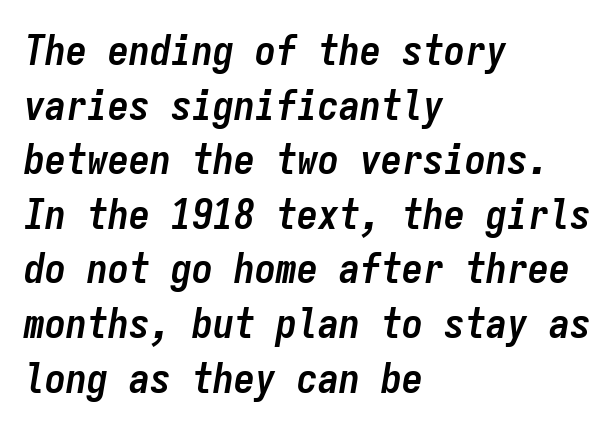
Q: Is the text bold? A: Yes.
Q: Is the text italic (slanted)? A: Yes, it leans right by about 9 degrees.
Q: Is the text underlined? A: No.
Q: How is the paragraph aligned? A: Left-aligned.
Q: Is the spacing between letters normal or unusually wide? A: Normal.
Q: Is the spacing between lines tight, normal or loose? A: Normal.
Q: Width (condensed, normal, or wide)? A: Condensed.
Q: Stroke contrast? A: Low.
Q: x-height? A: Medium.
Q: Monospaced? A: Yes.
